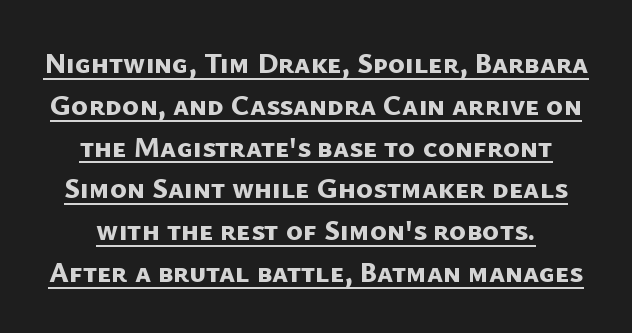
Q: Is the text bold? A: Yes.
Q: Is the typeface a serif or a sans-serif typeface? A: Sans-serif.
Q: Is the text underlined? A: Yes.
Q: Is the spacing between letters normal or unusually wide? A: Normal.
Q: Is the spacing between lines tight, normal or loose? A: Normal.
Q: Width (condensed, normal, or wide)? A: Normal.
Q: Stroke contrast? A: Low.
Q: x-height? A: Medium.
Q: Monospaced? A: No.
